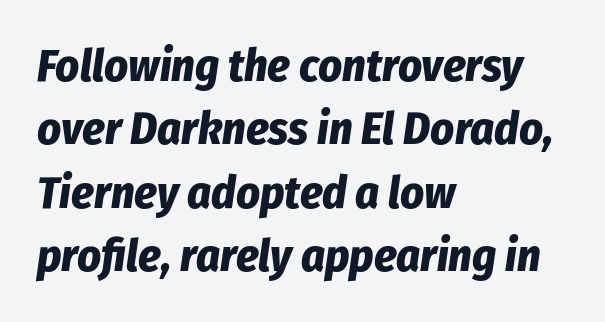
{"italic": "yes", "lean": "right", "slant_degrees": 8, "bold": "yes", "weight": "bold", "width": "condensed", "stroke_contrast": "low", "x_height": "medium", "monospaced": "no", "underline": "no", "align": "left", "line_spacing": "normal", "line_spacing_ratio": 1.38, "letter_spacing": "normal", "letter_spacing_em": 0.0, "glyph_px": 46}
